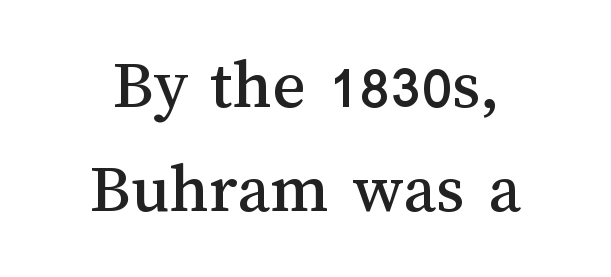
The image shows 71 px text type, upright; set centered, normal line spacing (1.47x), normal letter spacing, not underlined; medium stroke contrast and a medium x-height.
